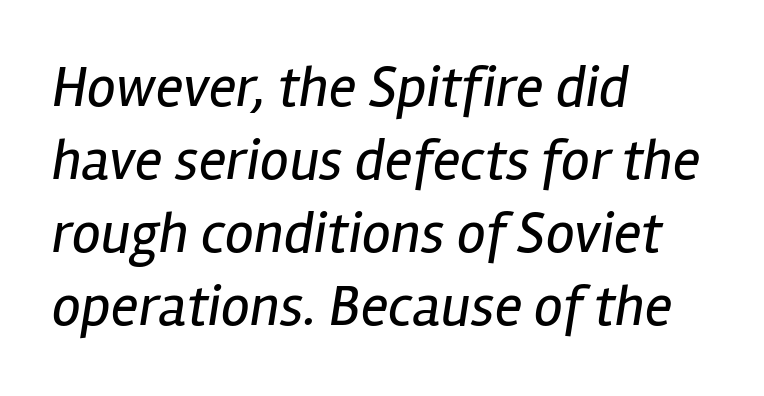
A bare baseline throughout the passage. A typesetter would call this leading conventional body-copy spacing. Default kerning and tracking; the words read as compact shapes. Think standard paragraph weight, or any step lighter than that. Italic: yes, the glyphs are oblique. The passage shown is typed in a proportional face where columns would drift.
